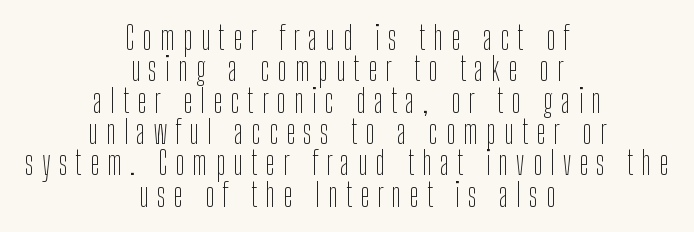
Q: Is the text bold? A: No.
Q: Is the text italic (slanted)? A: No, it is upright.
Q: Is the typeface a serif or a sans-serif typeface? A: Sans-serif.
Q: Is the text underlined? A: No.
Q: How is the paragraph aligned? A: Centered.
Q: Is the spacing between letters normal or unusually wide? A: Unusually wide.
Q: Is the spacing between lines tight, normal or loose? A: Tight.
Q: Width (condensed, normal, or wide)? A: Condensed.
Q: Stroke contrast? A: Low.
Q: x-height? A: Medium.
Q: Monospaced? A: No.
